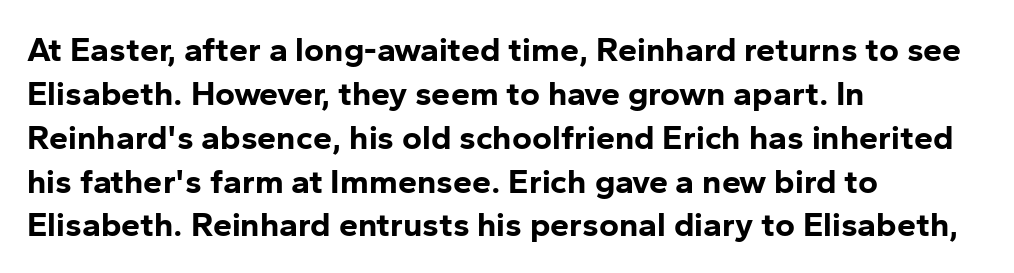
The lettering holds an erect, upright posture throughout. Typesetter's note: full bold, strokes at maximum text heaviness. A student would call this left alignment; a typographer would say flush left, rag right. Do the characters align in a grid? No, the font is proportional. Students, observe: this is what conventionally led text looks like.
